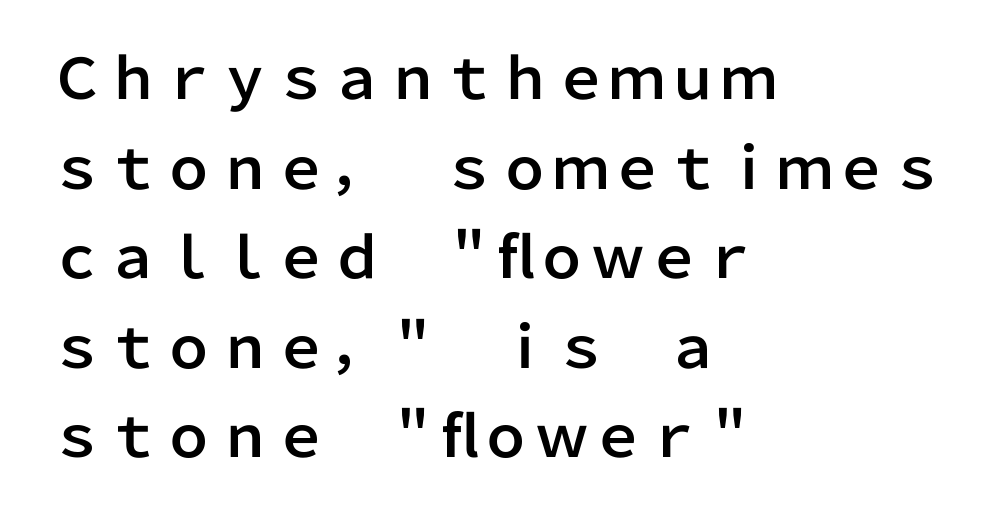
Q: Is the text italic (slanted)? A: No, it is upright.
Q: Is the typeface a serif or a sans-serif typeface? A: Sans-serif.
Q: Is the text underlined? A: No.
Q: How is the paragraph aligned? A: Left-aligned.
Q: Is the spacing between letters normal or unusually wide? A: Normal.
Q: Is the spacing between lines tight, normal or loose? A: Normal.
Q: Width (condensed, normal, or wide)? A: Normal.
Q: Stroke contrast? A: Low.
Q: x-height? A: Medium.
Q: Monospaced? A: No.
